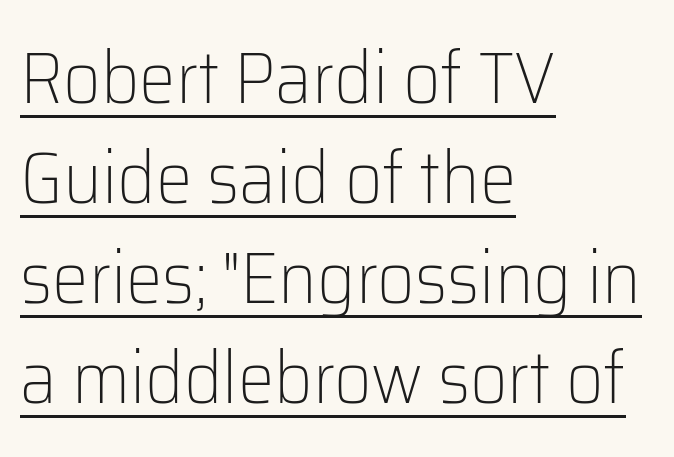
{"serif": "no", "italic": "no", "bold": "no", "weight": "light", "width": "normal", "stroke_contrast": "low", "x_height": "medium", "monospaced": "no", "underline": "yes", "align": "left", "line_spacing": "normal", "line_spacing_ratio": 1.37, "letter_spacing": "normal", "letter_spacing_em": 0.0, "glyph_px": 73}
